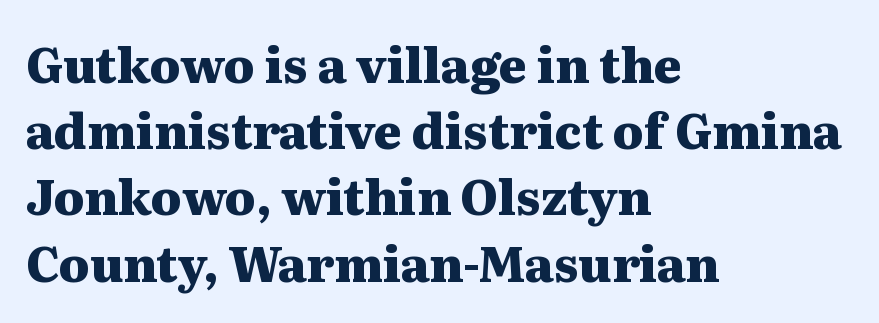
{"serif": "yes", "italic": "no", "bold": "yes", "weight": "heavy", "width": "wide", "stroke_contrast": "medium", "x_height": "medium", "monospaced": "no", "underline": "no", "align": "left", "line_spacing": "normal", "line_spacing_ratio": 1.38, "letter_spacing": "normal", "letter_spacing_em": 0.0, "glyph_px": 48}
